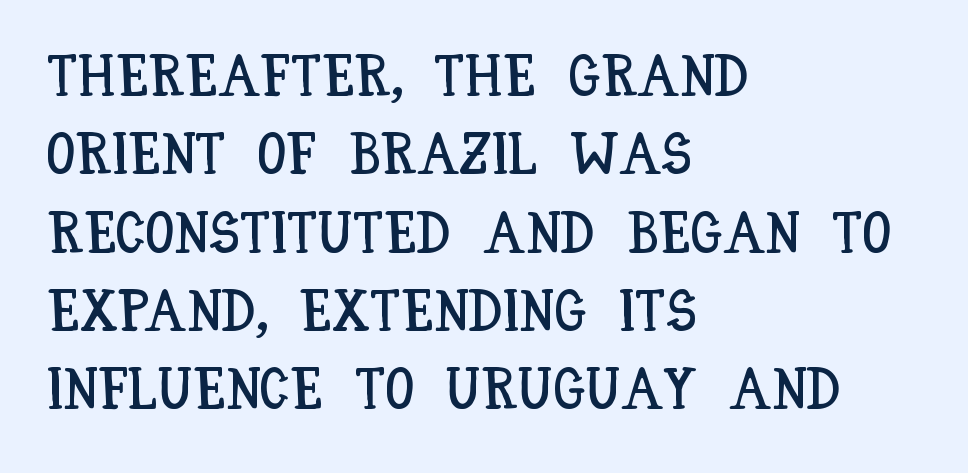
{"italic": "no", "width": "condensed", "stroke_contrast": "low", "x_height": "large", "monospaced": "no", "underline": "no", "align": "left", "line_spacing": "normal", "line_spacing_ratio": 1.35, "letter_spacing": "normal", "letter_spacing_em": 0.0, "glyph_px": 58}
